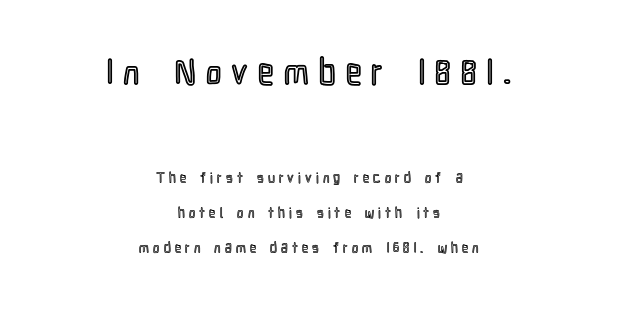
Observe the wide spacing: letters keep a clear distance from each other. Proportional: the letters do not fall into vertical columns. Notice the wide empty band between every row — that's loose leading. In this sample the first text group is rendered at the bigger scale. The letters stand straight up with perfectly vertical stems.
